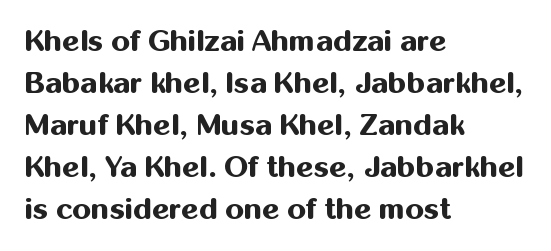
{"serif": "no", "italic": "no", "bold": "yes", "weight": "bold", "width": "normal", "stroke_contrast": "medium", "x_height": "medium", "monospaced": "no", "underline": "no", "align": "left", "line_spacing": "normal", "line_spacing_ratio": 1.4, "letter_spacing": "normal", "letter_spacing_em": 0.0, "glyph_px": 30}
